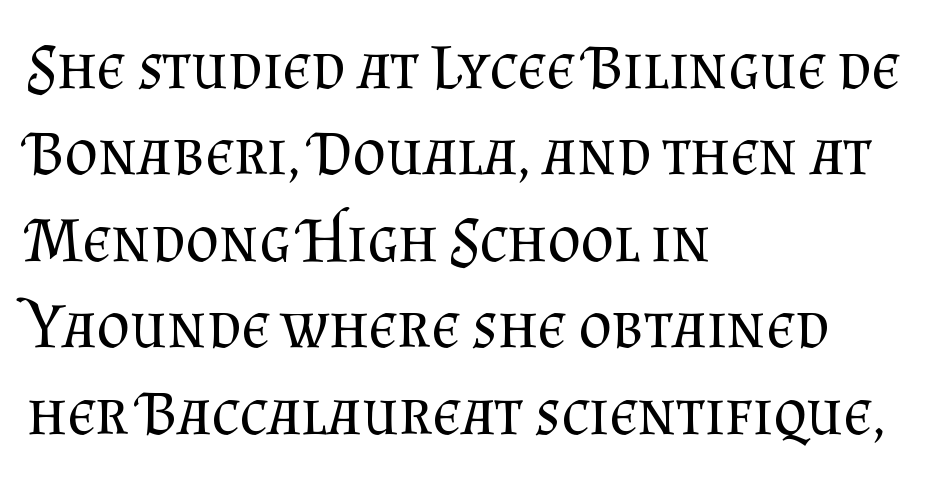
Italic: no, the glyphs are upright roman. The face used here is rendered with its standard letterfit. The typesetter chose a ragged-right arrangement here. The passage shown is typed in a proportional face where columns would drift. Serifs: yes, visible at the terminals of the letterforms.
